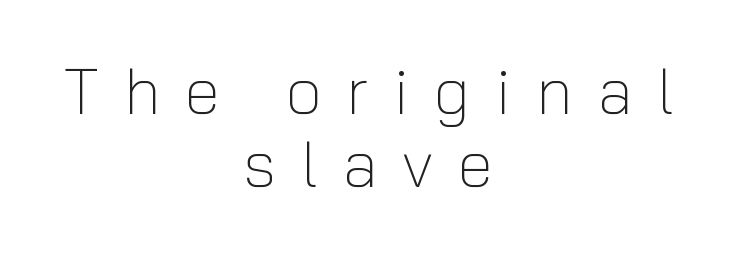
Honestly, there is no underline to notice here at all. Think of a printed novel: that variable character pitch is what you see here. Layout note: lines centered. No letter is thick-stroked: the sample isn't bold.
